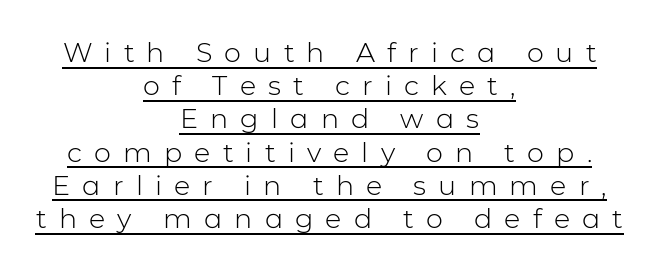
Unbolded letterforms with no extra heft. The glyphs are accompanied by a horizontal stroke just below them. Letter spacing: wide. The lines in this sample share a center point and differ in where they start and stop.
